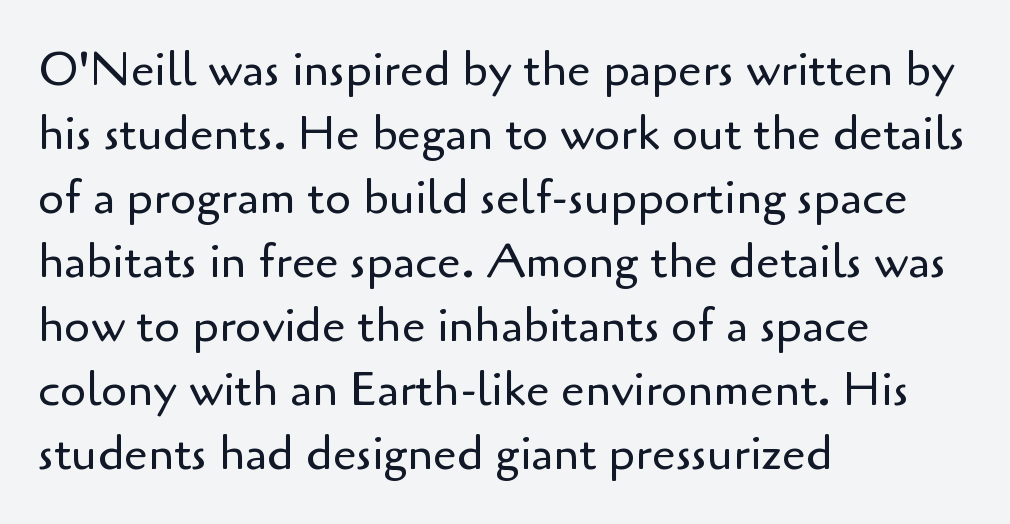
The image shows 47 px regular-weight sans-serif type, upright; set left-aligned, normal line spacing (1.36x), normal letter spacing, not underlined; low stroke contrast and a small x-height.
